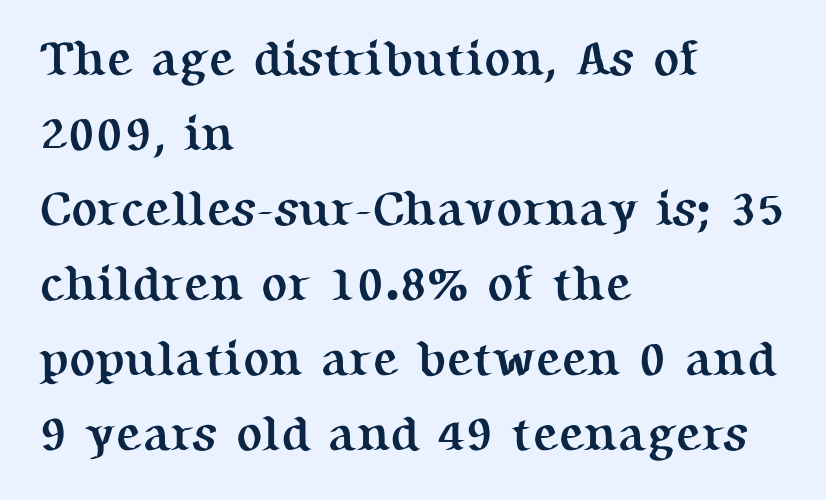
Q: Is the text bold? A: Yes.
Q: Is the text italic (slanted)? A: No, it is upright.
Q: Is the typeface a serif or a sans-serif typeface? A: Serif.
Q: Is the text underlined? A: No.
Q: How is the paragraph aligned? A: Left-aligned.
Q: Is the spacing between letters normal or unusually wide? A: Normal.
Q: Is the spacing between lines tight, normal or loose? A: Normal.
Q: Width (condensed, normal, or wide)? A: Normal.
Q: Stroke contrast? A: Medium.
Q: x-height? A: Medium.
Q: Monospaced? A: No.
